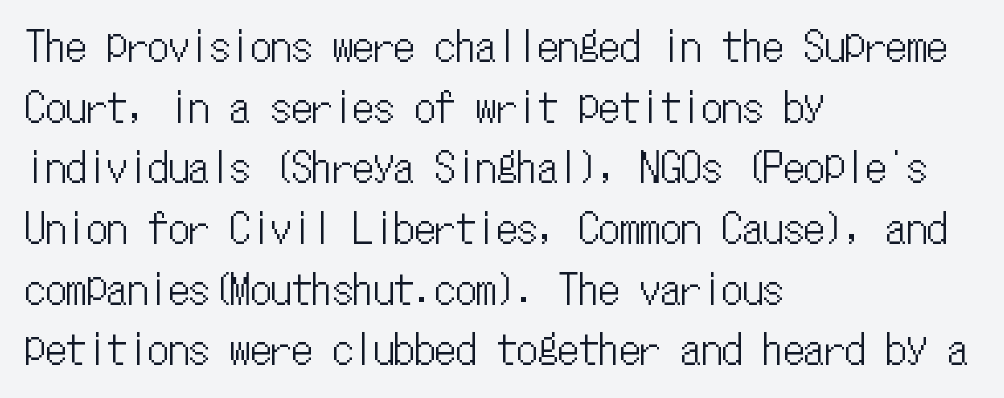
The image shows 41 px condensed type, upright, monospaced; set left-aligned, normal line spacing (1.48x), normal letter spacing, not underlined; low stroke contrast and a medium x-height.
